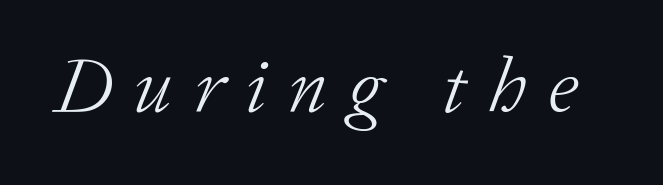
{"serif": "yes", "italic": "yes", "lean": "right", "slant_degrees": 20, "bold": "no", "weight": "light", "width": "normal", "stroke_contrast": "low", "x_height": "medium", "monospaced": "no", "underline": "no", "letter_spacing": "wide", "letter_spacing_em": 0.28, "glyph_px": 78}
